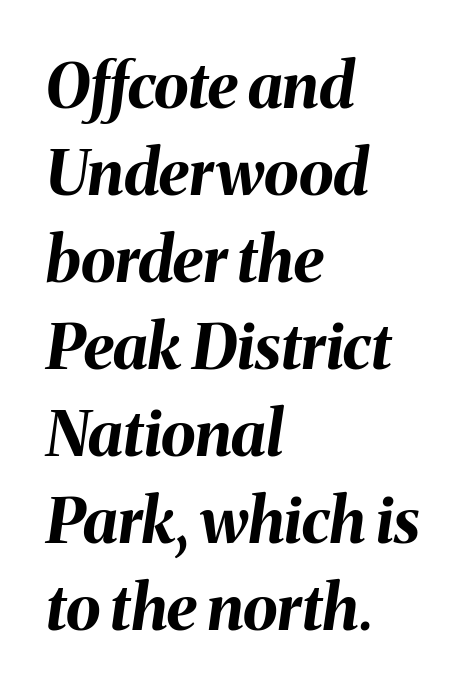
Q: Is the text bold? A: Yes.
Q: Is the text italic (slanted)? A: Yes, it leans right by about 8 degrees.
Q: Is the text underlined? A: No.
Q: How is the paragraph aligned? A: Left-aligned.
Q: Is the spacing between letters normal or unusually wide? A: Normal.
Q: Is the spacing between lines tight, normal or loose? A: Normal.
Q: Width (condensed, normal, or wide)? A: Normal.
Q: Stroke contrast? A: Medium.
Q: x-height? A: Medium.
Q: Monospaced? A: No.
